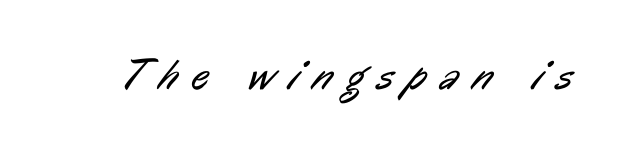
The image shows 43 px regular-weight, condensed sans-serif type; set unusually wide letter spacing (+0.34 em), not underlined; low stroke contrast and a medium x-height.
